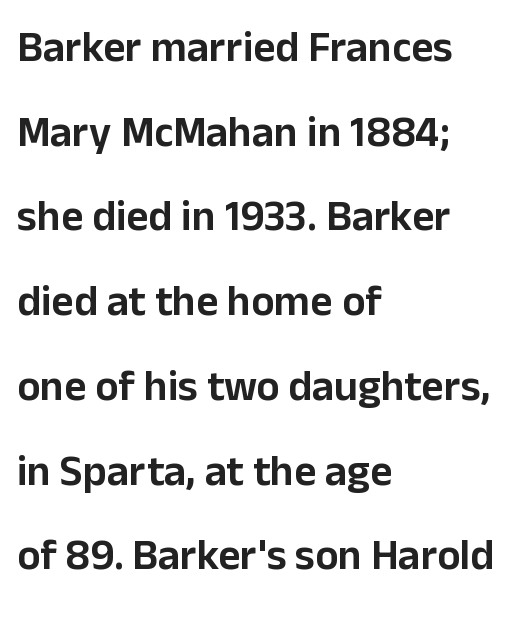
{"serif": "no", "italic": "no", "width": "normal", "stroke_contrast": "low", "x_height": "medium", "monospaced": "no", "underline": "no", "align": "left", "line_spacing": "loose", "line_spacing_ratio": 1.97, "letter_spacing": "normal", "letter_spacing_em": 0.0, "glyph_px": 43}
